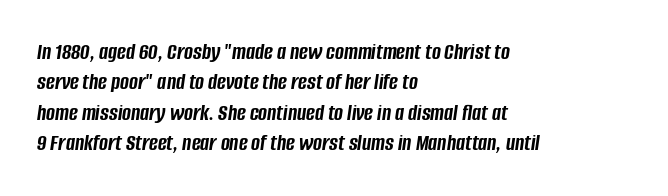
{"italic": "yes", "lean": "right", "slant_degrees": 8, "bold": "yes", "underline": "no", "align": "left", "line_spacing": "normal", "line_spacing_ratio": 1.27, "letter_spacing": "normal", "letter_spacing_em": 0.0, "glyph_px": 24}
